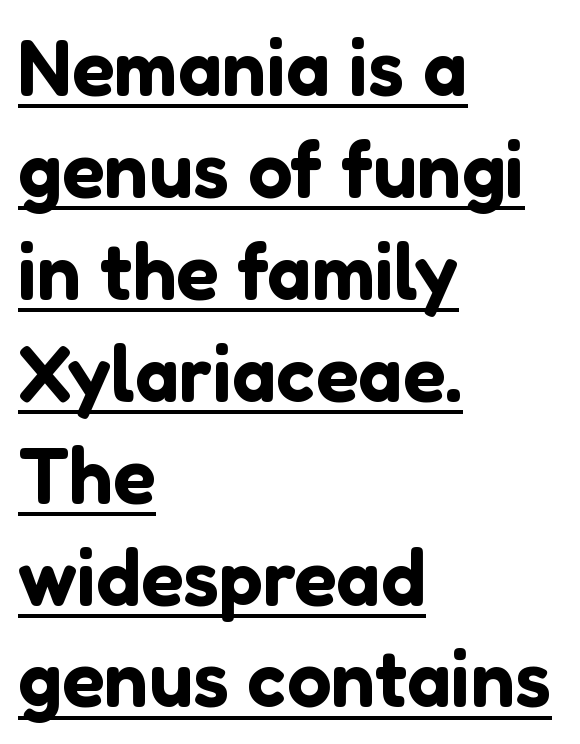
{"serif": "no", "italic": "no", "width": "normal", "stroke_contrast": "low", "x_height": "medium", "monospaced": "no", "underline": "yes", "align": "left", "line_spacing": "normal", "line_spacing_ratio": 1.29, "letter_spacing": "normal", "letter_spacing_em": 0.0, "glyph_px": 79}
